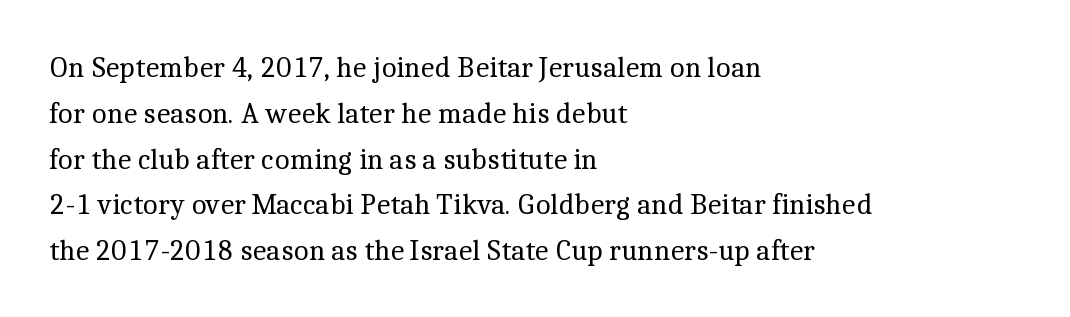
{"serif": "yes", "italic": "no", "bold": "no", "weight": "regular", "width": "normal", "x_height": "medium", "monospaced": "no", "underline": "no", "align": "left", "line_spacing": "normal", "line_spacing_ratio": 1.58, "letter_spacing": "normal", "letter_spacing_em": 0.0, "glyph_px": 29}
